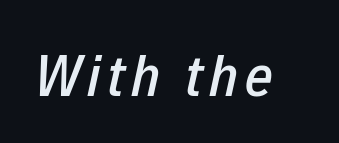
The space beneath each line is pristine and unruled. Characters are canted at an angle relative to the baseline's perpendicular. The rendering uses natural spacing where letterforms have individual widths.
